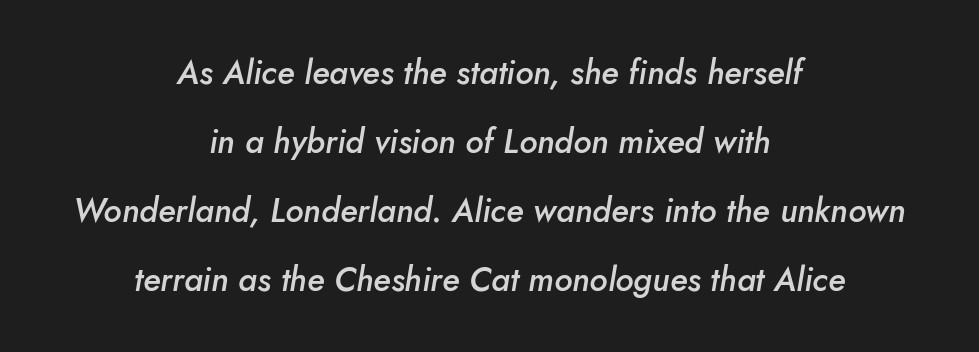
{"italic": "yes", "lean": "right", "slant_degrees": 5, "bold": "semi", "weight": "semibold", "width": "normal", "stroke_contrast": "low", "x_height": "small", "monospaced": "no", "underline": "no", "align": "center", "line_spacing": "loose", "line_spacing_ratio": 2.09, "letter_spacing": "normal", "letter_spacing_em": 0.0, "glyph_px": 33}
